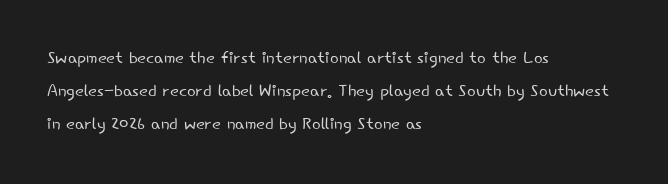
{"italic": "no", "bold": "no", "underline": "no", "align": "left", "line_spacing": "normal", "line_spacing_ratio": 1.43, "letter_spacing": "normal", "letter_spacing_em": 0.0, "glyph_px": 23}
